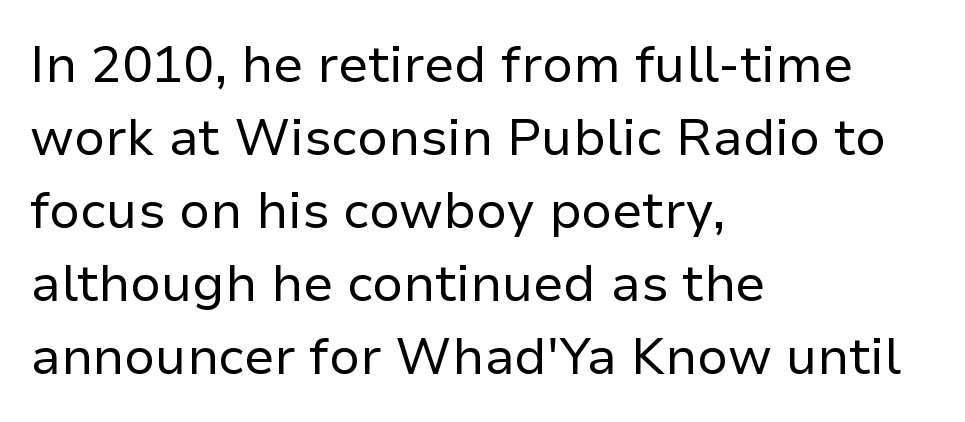
Q: Is the text bold? A: No.
Q: Is the text italic (slanted)? A: No, it is upright.
Q: Is the typeface a serif or a sans-serif typeface? A: Sans-serif.
Q: Is the text underlined? A: No.
Q: How is the paragraph aligned? A: Left-aligned.
Q: Is the spacing between letters normal or unusually wide? A: Normal.
Q: Is the spacing between lines tight, normal or loose? A: Normal.
Q: Width (condensed, normal, or wide)? A: Normal.
Q: Stroke contrast? A: Low.
Q: x-height? A: Medium.
Q: Monospaced? A: No.
